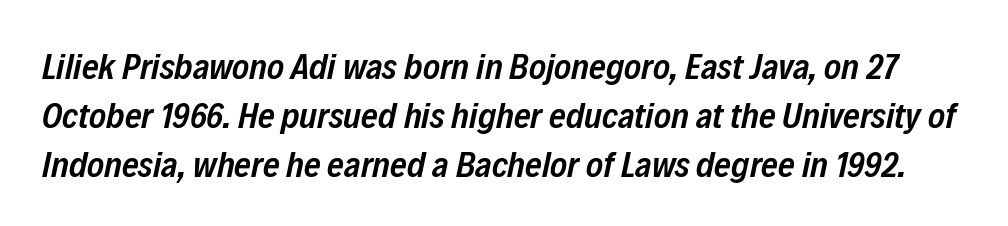
The image shows 36 px semibold, condensed type, italic (leaning right); set normal line spacing (1.36x), normal letter spacing, not underlined; low stroke contrast and a medium x-height.
